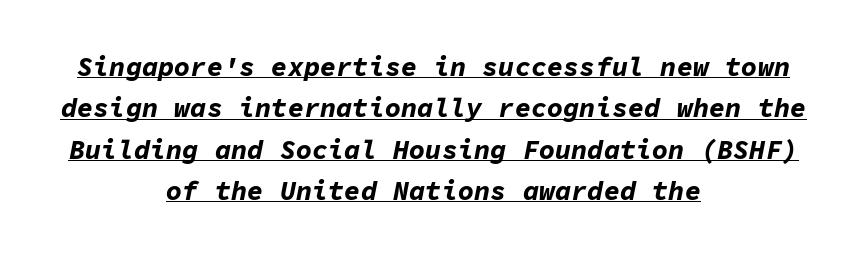
Is the block centered? Yes — each line is placed symmetrically about the middle. This sample carries an underscore along the baseline area. The space between consecutive lines is moderate. Style check: oblique.
